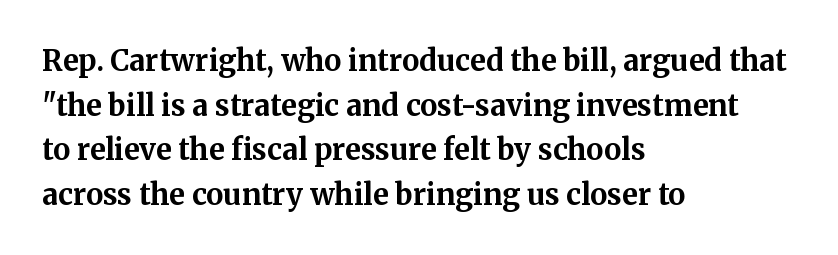
{"serif": "yes", "italic": "no", "bold": "yes", "weight": "bold", "width": "normal", "stroke_contrast": "medium", "x_height": "medium", "monospaced": "no", "underline": "no", "align": "left", "line_spacing": "normal", "line_spacing_ratio": 1.54, "letter_spacing": "normal", "letter_spacing_em": 0.0, "glyph_px": 29}
